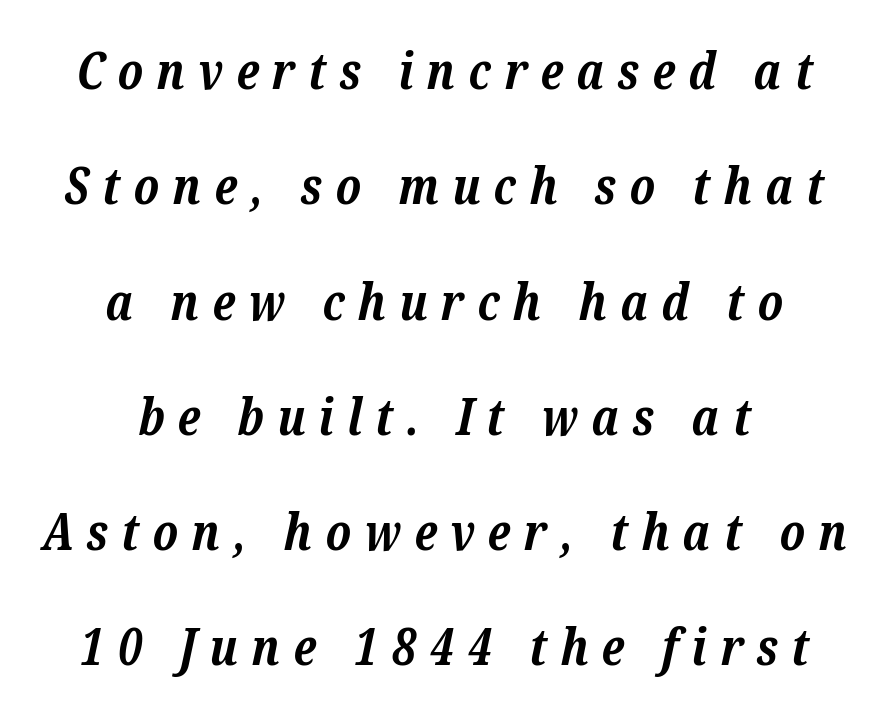
{"serif": "yes", "italic": "yes", "lean": "right", "slant_degrees": 12, "bold": "yes", "weight": "bold", "width": "normal", "stroke_contrast": "low", "x_height": "medium", "monospaced": "no", "underline": "no", "align": "center", "line_spacing": "loose", "line_spacing_ratio": 2.26, "letter_spacing": "wide", "letter_spacing_em": 0.26, "glyph_px": 51}
